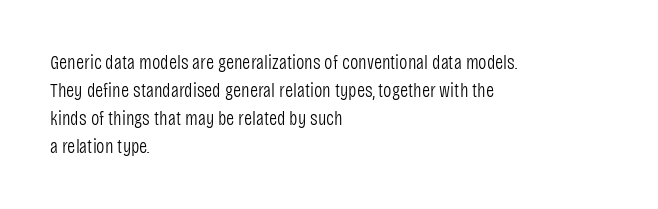
{"italic": "no", "bold": "no", "underline": "no", "align": "left", "line_spacing": "normal", "line_spacing_ratio": 1.4, "letter_spacing": "normal", "letter_spacing_em": 0.0, "glyph_px": 20}
